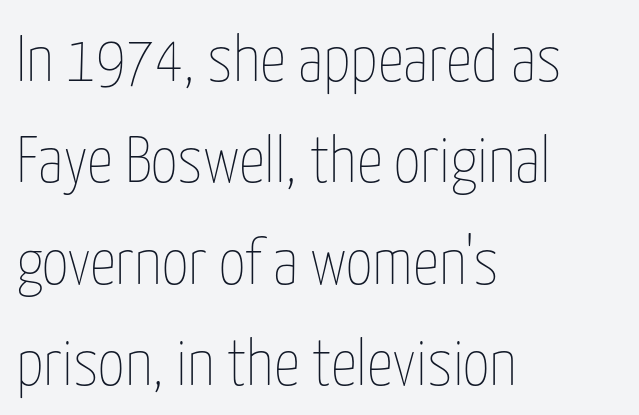
Q: Is the text bold? A: No.
Q: Is the text italic (slanted)? A: No, it is upright.
Q: Is the text underlined? A: No.
Q: How is the paragraph aligned? A: Left-aligned.
Q: Is the spacing between letters normal or unusually wide? A: Normal.
Q: Is the spacing between lines tight, normal or loose? A: Normal.
Q: Width (condensed, normal, or wide)? A: Condensed.
Q: Stroke contrast? A: Low.
Q: x-height? A: Medium.
Q: Monospaced? A: No.
